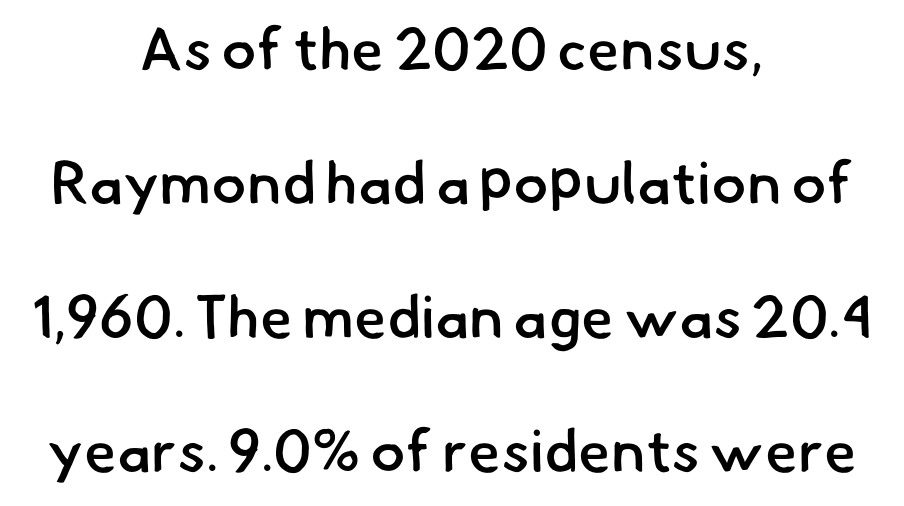
Q: Is the text bold? A: Semi-bold.
Q: Is the typeface a serif or a sans-serif typeface? A: Sans-serif.
Q: Is the text underlined? A: No.
Q: How is the paragraph aligned? A: Centered.
Q: Is the spacing between letters normal or unusually wide? A: Normal.
Q: Is the spacing between lines tight, normal or loose? A: Loose.
Q: Width (condensed, normal, or wide)? A: Normal.
Q: Stroke contrast? A: Low.
Q: x-height? A: Small.
Q: Monospaced? A: No.
